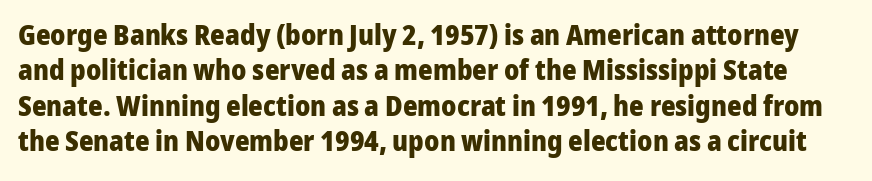
Inter-character spacing is left at the font's built-in metrics. Clear beneath every line of the passage. Spacing verdict: proportional, widths tailored to each character. Bold? Absolutely — the strokes are thick and heavy. Is there any slant? The stems are plumb. The letters carry no serifs — their stems end cleanly without finishing strokes.
